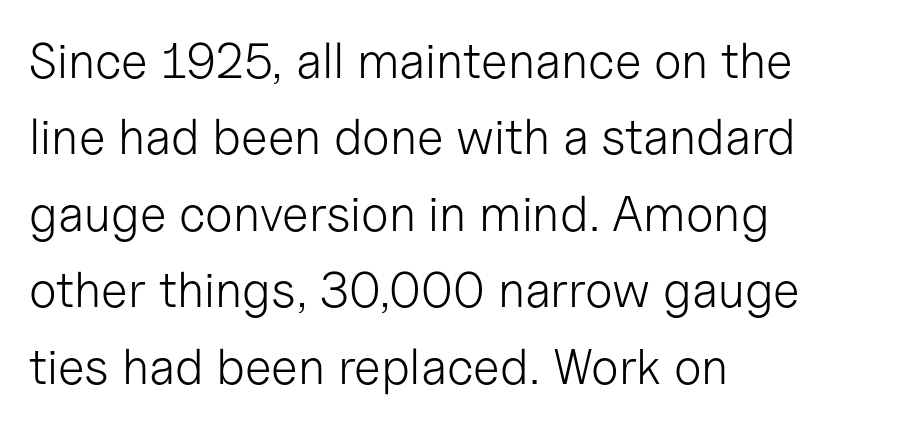
Regarding leading, the lines here are spaced in the standard way. Clear beneath every line of the passage. Unlike a traditional serif, this face leaves its strokes unadorned. These lines are set flush left with a ragged right edge. The rendering uses natural spacing where letterforms have individual widths.
